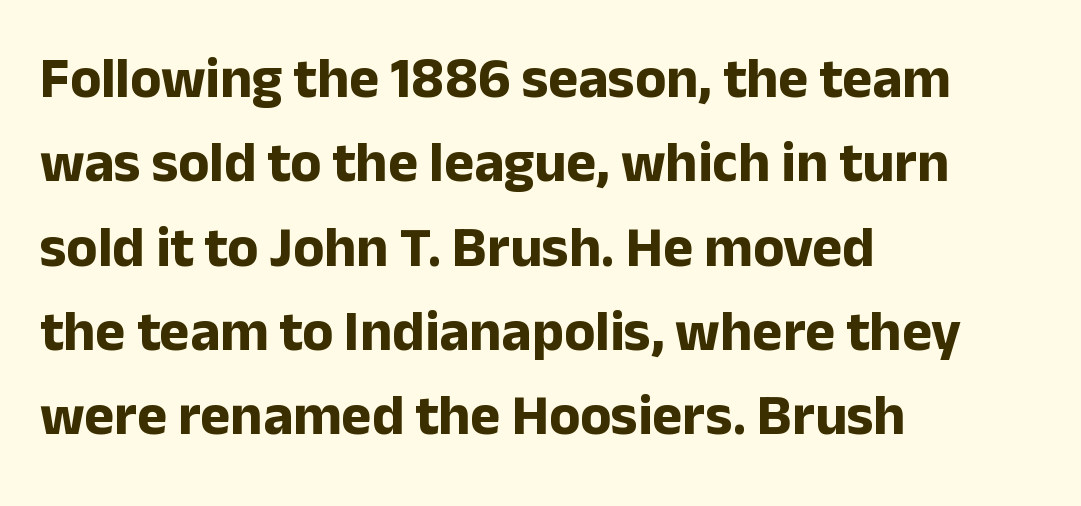
{"serif": "no", "italic": "no", "bold": "yes", "weight": "bold", "width": "normal", "stroke_contrast": "low", "x_height": "medium", "monospaced": "no", "underline": "no", "align": "left", "line_spacing": "normal", "line_spacing_ratio": 1.48, "letter_spacing": "normal", "letter_spacing_em": 0.0, "glyph_px": 57}
